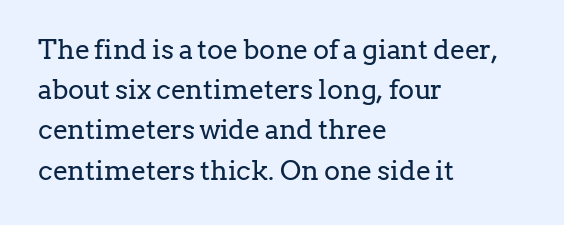
{"italic": "no", "bold": "no", "underline": "no", "align": "left", "line_spacing": "normal", "line_spacing_ratio": 1.49, "letter_spacing": "normal", "letter_spacing_em": 0.0, "glyph_px": 27}
